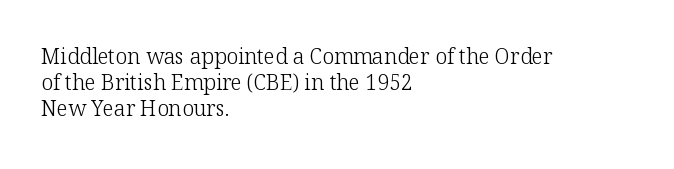
Visually the block forms a straight wall on the left and a jagged coastline on the right. This sample uses plain, unmodified letter spacing. The face looks like a standard text weight, possibly lighter. Check under the words: just untouched page. Does the lettering tilt? It doesn't — this is upright.
